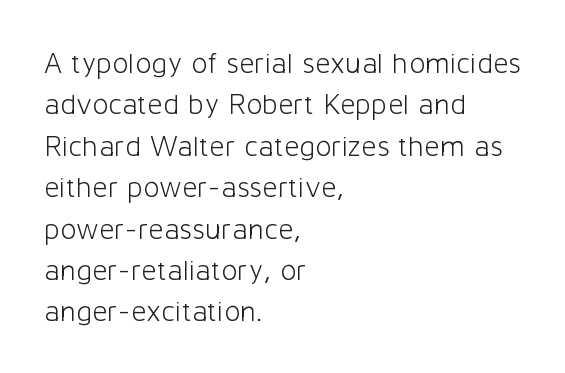
The image shows 30 px light sans-serif type, upright; set left-aligned, normal line spacing (1.38x), normal letter spacing, not underlined; low stroke contrast and a medium x-height.
